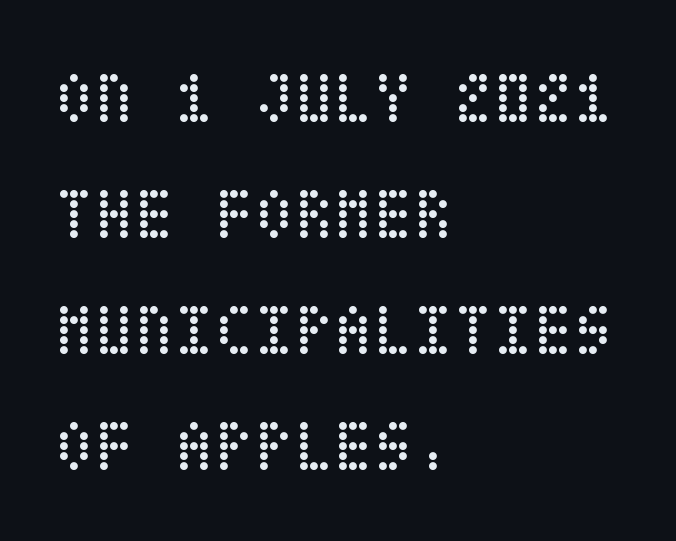
Q: Is the text bold? A: No.
Q: Is the text italic (slanted)? A: No, it is upright.
Q: Is the text underlined? A: No.
Q: How is the paragraph aligned? A: Left-aligned.
Q: Is the spacing between letters normal or unusually wide? A: Normal.
Q: Is the spacing between lines tight, normal or loose? A: Normal.
Q: Width (condensed, normal, or wide)? A: Condensed.
Q: Stroke contrast? A: Low.
Q: x-height? A: Large.
